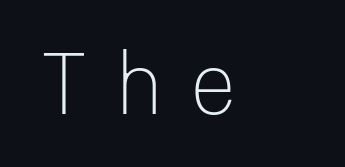
Q: Is the text bold? A: No.
Q: Is the text italic (slanted)? A: No, it is upright.
Q: Is the typeface a serif or a sans-serif typeface? A: Sans-serif.
Q: Is the text underlined? A: No.
Q: Is the spacing between letters normal or unusually wide? A: Unusually wide.
Q: Width (condensed, normal, or wide)? A: Normal.
Q: Stroke contrast? A: Low.
Q: x-height? A: Medium.
Q: Monospaced? A: Yes.
